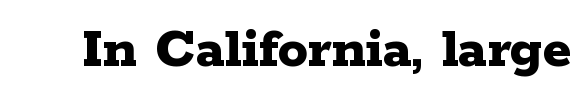
The image shows 60 px bold, wide serif type, upright; set normal letter spacing, not underlined; low stroke contrast and a medium x-height.
